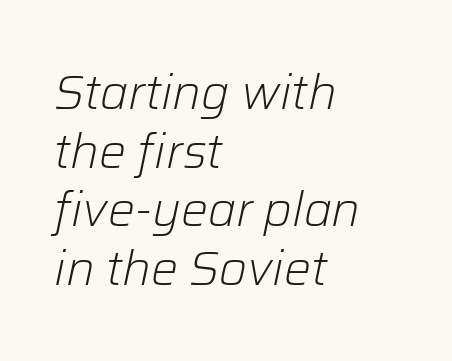
Here the designer chose a conventional face with non-uniform glyph widths. Clear beneath every line of the passage. Designer's note — italics engaged. The tracking reads as untouched default to a designer's eye. The font sits on the lighter half of the weight spectrum, regular included.
